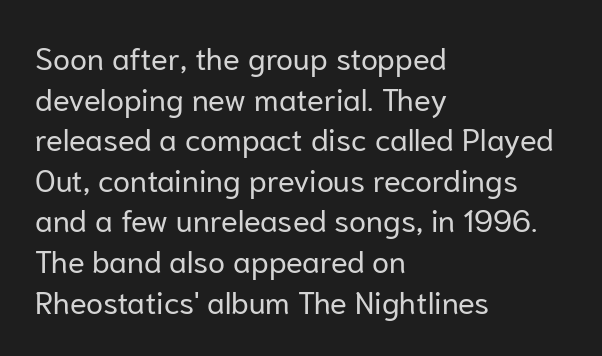
Q: Is the text bold? A: No.
Q: Is the text italic (slanted)? A: No, it is upright.
Q: Is the typeface a serif or a sans-serif typeface? A: Sans-serif.
Q: Is the text underlined? A: No.
Q: How is the paragraph aligned? A: Left-aligned.
Q: Is the spacing between letters normal or unusually wide? A: Normal.
Q: Is the spacing between lines tight, normal or loose? A: Normal.
Q: Width (condensed, normal, or wide)? A: Normal.
Q: Stroke contrast? A: Low.
Q: x-height? A: Medium.
Q: Monospaced? A: No.
